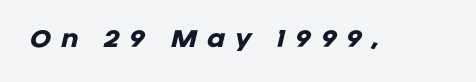
The lettering tilts uniformly, giving the passage an italic look. Is the letter spacing exaggerated? Yes — the characters are pushed far apart. Heavy, bold letterforms. Quick note: underline off.
